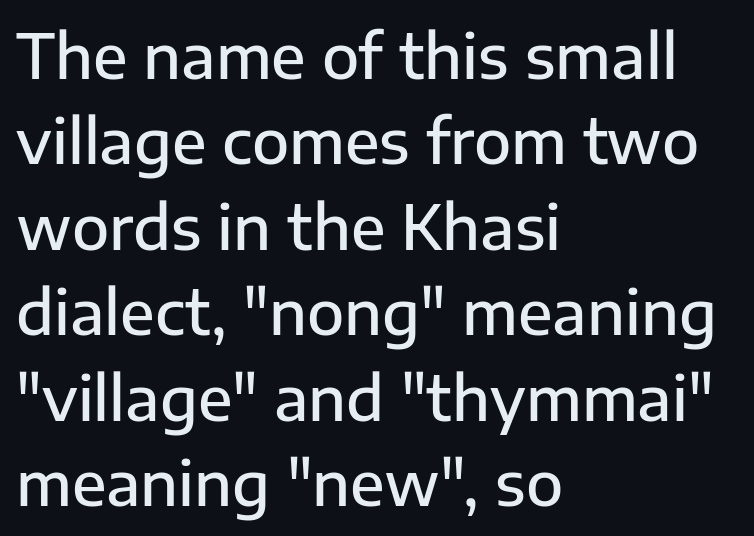
The image shows 61 px semibold sans-serif type, upright; set left-aligned, normal line spacing (1.4x), normal letter spacing, not underlined; low stroke contrast and a medium x-height.
